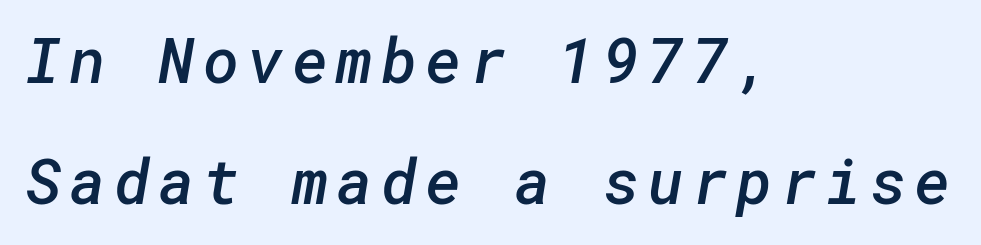
{"serif": "no", "bold": "semi", "weight": "semibold", "width": "normal", "stroke_contrast": "low", "x_height": "medium", "underline": "no", "align": "left", "line_spacing": "loose", "line_spacing_ratio": 1.95, "glyph_px": 62}
